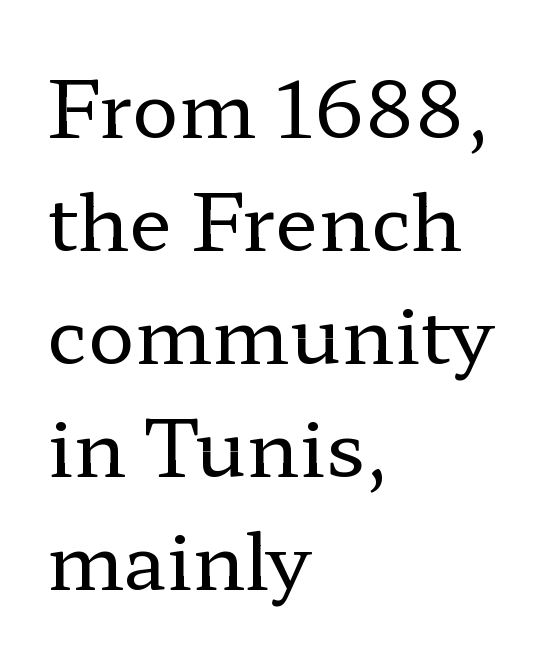
Q: Is the text bold? A: No.
Q: Is the text italic (slanted)? A: No, it is upright.
Q: Is the typeface a serif or a sans-serif typeface? A: Serif.
Q: Is the text underlined? A: No.
Q: How is the paragraph aligned? A: Left-aligned.
Q: Is the spacing between letters normal or unusually wide? A: Normal.
Q: Is the spacing between lines tight, normal or loose? A: Normal.
Q: Width (condensed, normal, or wide)? A: Wide.
Q: Stroke contrast? A: Low.
Q: x-height? A: Medium.
Q: Monospaced? A: No.
